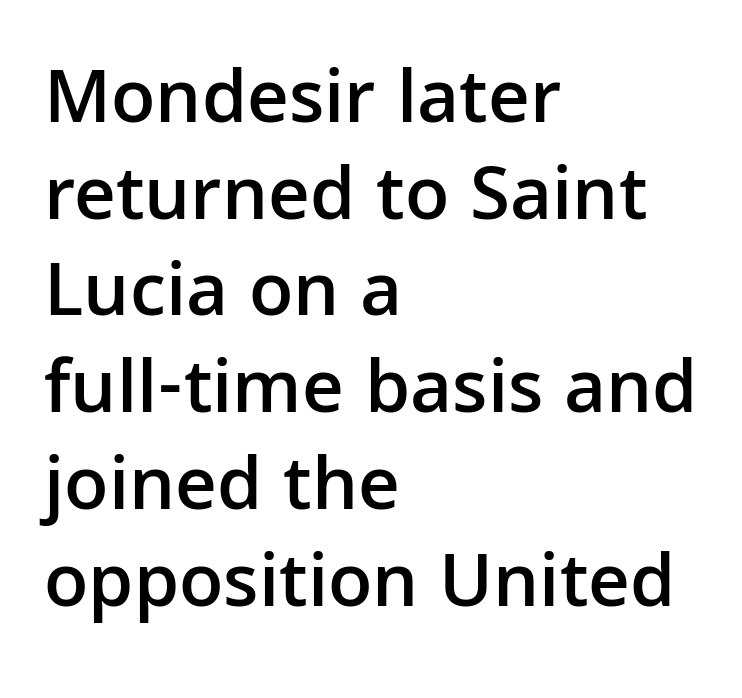
The image shows 78 px semibold sans-serif type, upright; set left-aligned, line spacing 1.24x, normal letter spacing, not underlined; low stroke contrast and a medium x-height.
